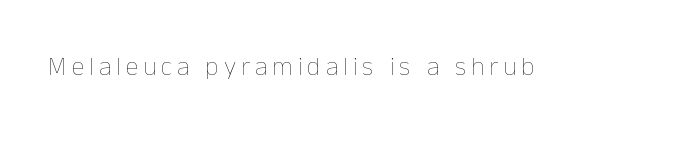
Q: Is the text bold? A: No.
Q: Is the text italic (slanted)? A: No, it is upright.
Q: Is the text underlined? A: No.
